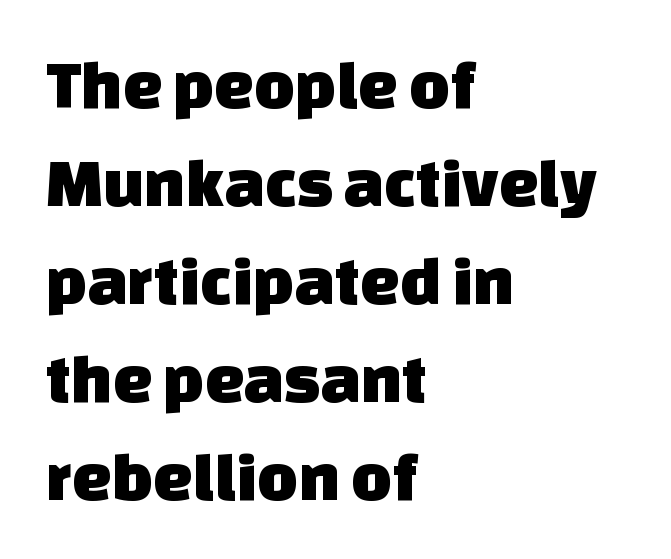
Plain, unruled lines of type. This sample uses plain, unmodified letter spacing. Vertically, the passage feels balanced, rows spaced as you'd expect. Is this a fixed-width face? No — the glyphs have proportional, varying widths. Regarding serifs, this sample does without them.
